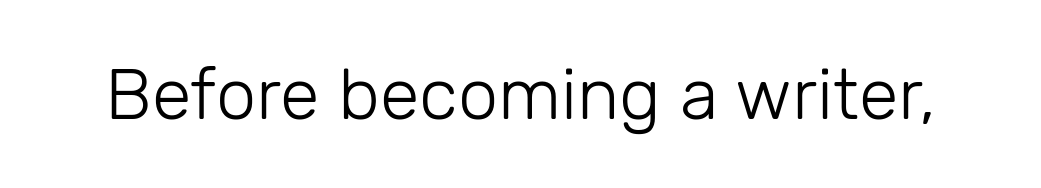
{"serif": "no", "italic": "no", "bold": "no", "weight": "light", "width": "normal", "stroke_contrast": "low", "x_height": "medium", "monospaced": "no", "underline": "no", "letter_spacing": "normal", "letter_spacing_em": 0.0, "glyph_px": 72}
